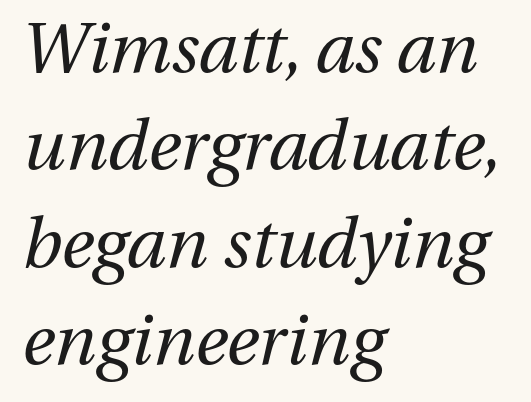
Q: Is the text bold? A: No.
Q: Is the text italic (slanted)? A: Yes, it leans right by about 13 degrees.
Q: Is the text underlined? A: No.
Q: How is the paragraph aligned? A: Left-aligned.
Q: Is the spacing between letters normal or unusually wide? A: Normal.
Q: Is the spacing between lines tight, normal or loose? A: Normal.
Q: Width (condensed, normal, or wide)? A: Normal.
Q: Stroke contrast? A: Medium.
Q: x-height? A: Medium.
Q: Monospaced? A: No.
